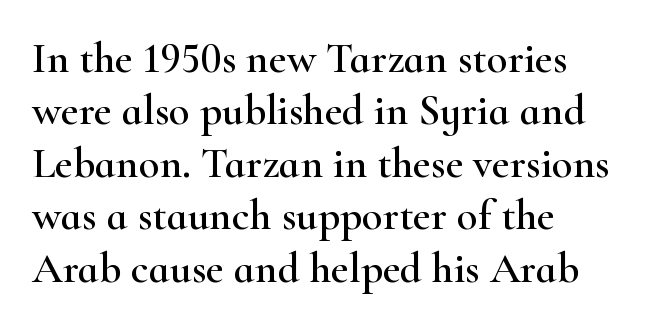
{"serif": "yes", "italic": "no", "width": "wide", "stroke_contrast": "high", "x_height": "small", "monospaced": "no", "underline": "no", "align": "left", "line_spacing_ratio": 1.22, "letter_spacing": "normal", "letter_spacing_em": 0.0, "glyph_px": 43}
